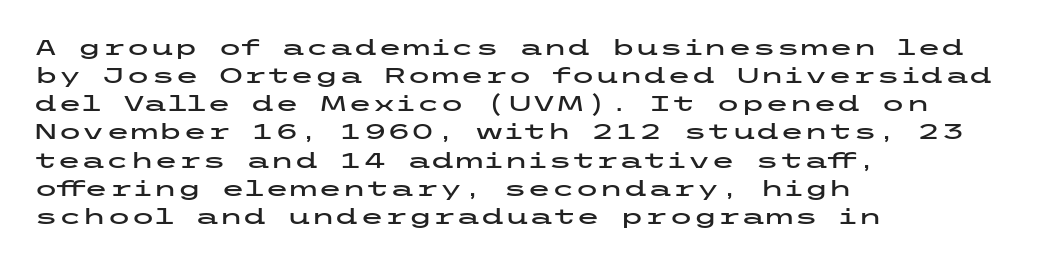
Style check: upright. Decoration check: the copy has no underline. The gaps between neighbouring characters are ordinary and unremarkable. This sample is left-justified, so line endings fall wherever the words run out. The rows are spaced the way most documents space them.
